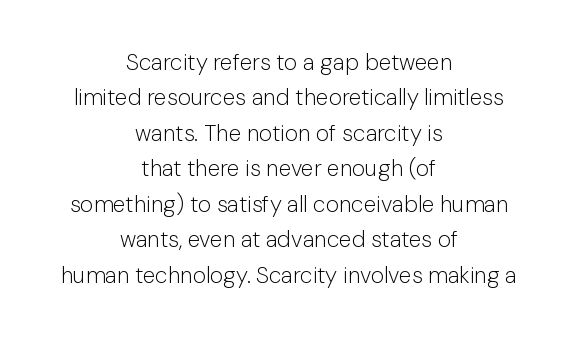
Q: Is the text bold? A: No.
Q: Is the text italic (slanted)? A: No, it is upright.
Q: Is the text underlined? A: No.
Q: How is the paragraph aligned? A: Centered.
Q: Is the spacing between letters normal or unusually wide? A: Normal.
Q: Is the spacing between lines tight, normal or loose? A: Normal.
